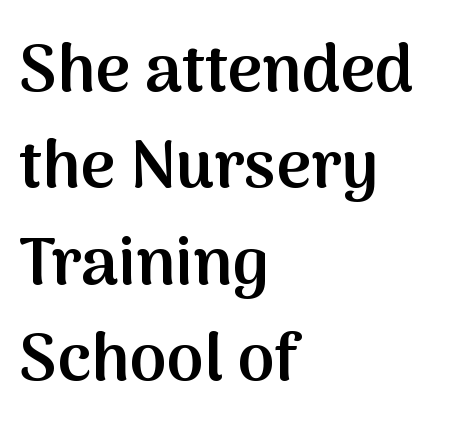
The letterforms sit shoulder to shoulder at normal distance. A typesetter would label this face a sans. This rendering features lettering with no underline. Which margin do the lines hug? The left one — the right edge is uneven. Each letter keeps its own natural width here, so spacing adapts to shape. A bit beefed up — I'd call it semibold rather than bold.
